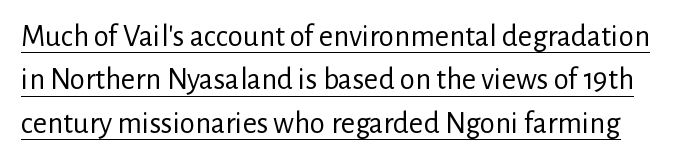
You can tell from the bare stems that sans-serif type was used. There is no visible air inserted between adjacent glyphs. The passage shown stacks its lines at a standard gap. Character widths vary here, with narrow letters taking less room than wide ones. On a weight scale, this lands at 450 or below.
